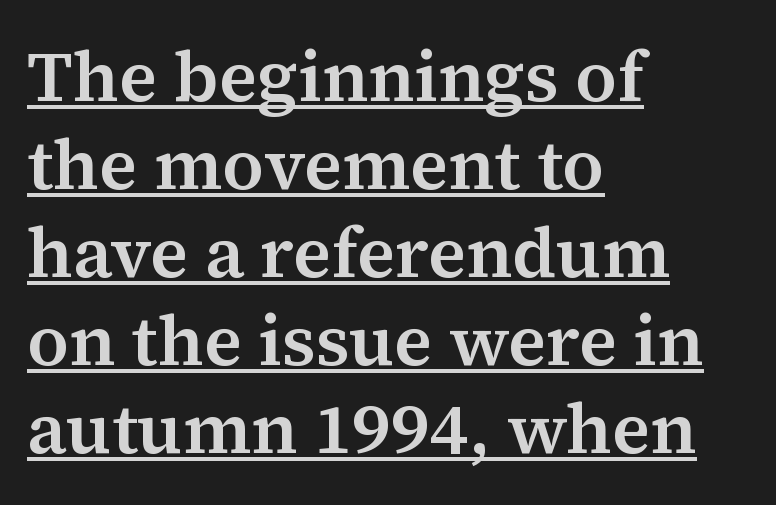
Q: Is the text italic (slanted)? A: No, it is upright.
Q: Is the typeface a serif or a sans-serif typeface? A: Serif.
Q: Is the text underlined? A: Yes.
Q: How is the paragraph aligned? A: Left-aligned.
Q: Is the spacing between letters normal or unusually wide? A: Normal.
Q: Width (condensed, normal, or wide)? A: Normal.
Q: Stroke contrast? A: Medium.
Q: x-height? A: Medium.
Q: Monospaced? A: No.
